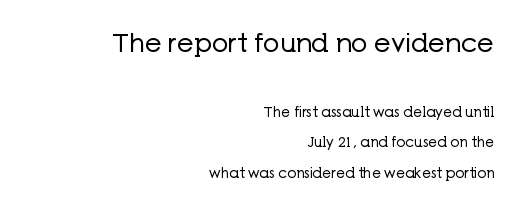
Which margin do the lines hug? The right one — the left edge is uneven. Larger block? The one above; the one below is distinctly smaller. Nobody touched the tracking dial on this one. Ink coverage per letter is moderate at most. Style check: upright. Is there much room between lines? Yes — plenty of vertical air separates them.
